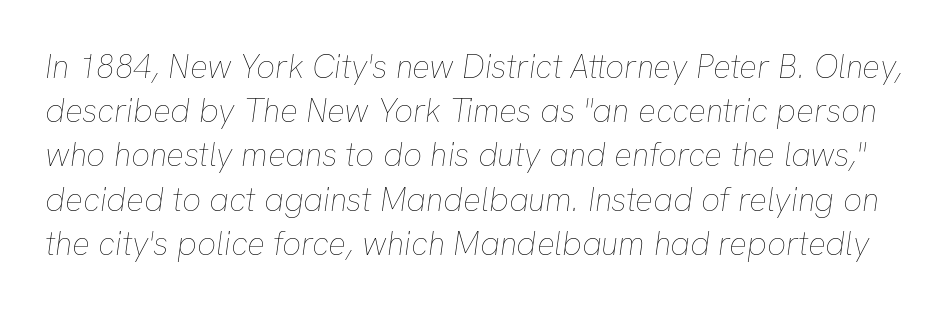
Decoration check: the copy has no underline. The typesetting does not lean heavy: it is not bold. There's an unmistakable incline to the writing here. Normally led — the rows are evenly, conventionally spaced. Between one letter and the next there's only the usual sliver of space. Here the designer chose a conventional face with non-uniform glyph widths.
